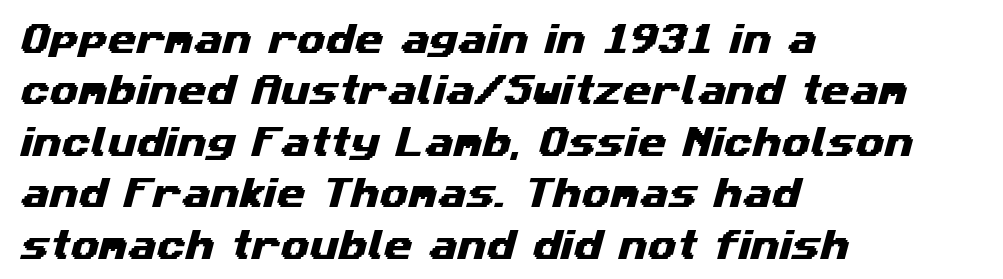
Horizontal bands of white between lines are of average thickness. The ragged edge is on the right, which tells us the setting is flush left. Has an underline been added? It has not. Compared with typical body copy, the letter spacing here is the same. The face used here is proportionally spaced, like ordinary book or web type.
